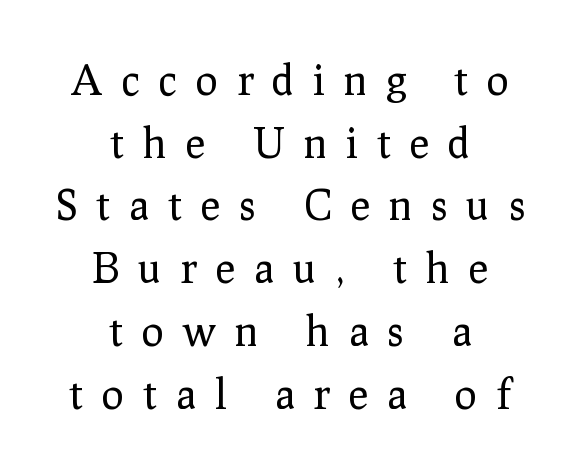
{"serif": "yes", "italic": "no", "bold": "no", "weight": "regular", "width": "normal", "stroke_contrast": "low", "x_height": "medium", "monospaced": "no", "underline": "no", "align": "center", "line_spacing": "normal", "line_spacing_ratio": 1.53, "letter_spacing": "wide", "letter_spacing_em": 0.47, "glyph_px": 41}
